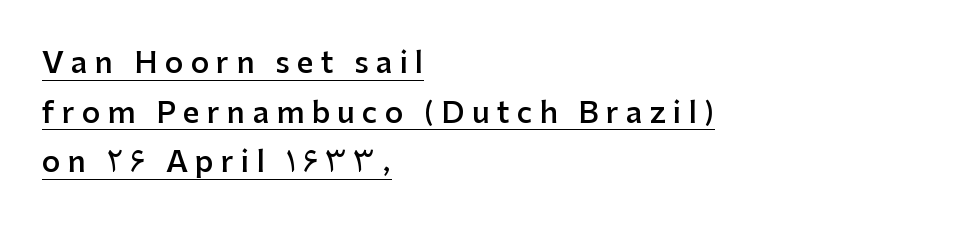
The image shows 29 px semibold sans-serif type, upright; set left-aligned, line spacing 1.71x, unusually wide letter spacing (+0.25 em), underlined; low stroke contrast and a medium x-height.
